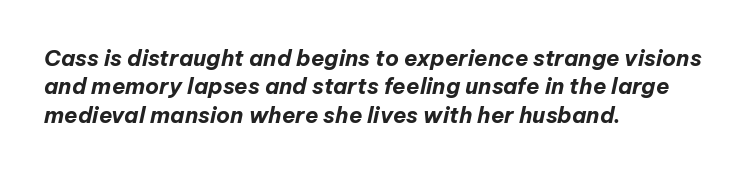
Q: Is the text bold? A: Yes.
Q: Is the text italic (slanted)? A: Yes, it leans right by about 12 degrees.
Q: Is the text underlined? A: No.
Q: How is the paragraph aligned? A: Left-aligned.
Q: Is the spacing between letters normal or unusually wide? A: Normal.
Q: Is the spacing between lines tight, normal or loose? A: Normal.
